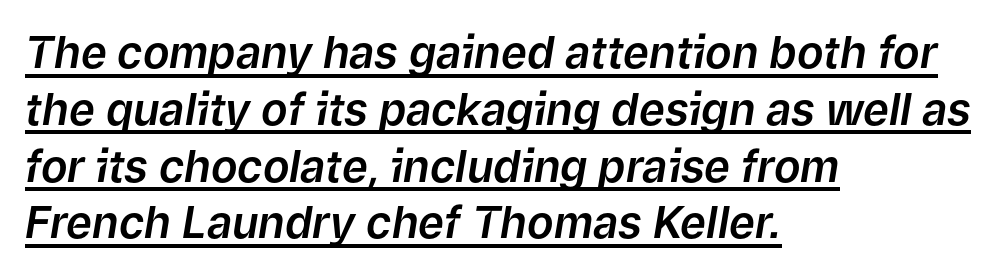
Beneath each row of characters lies a ruled line. A typesetter would call this proportional, since set widths differ per character. Look at the tracking — it's just the regular setting, nothing added. Compared with typical paragraphs, the rows here are spaced about the same. Caption: multi-line text, flush left, ragged right. An italicized treatment has been applied to the whole sample.
